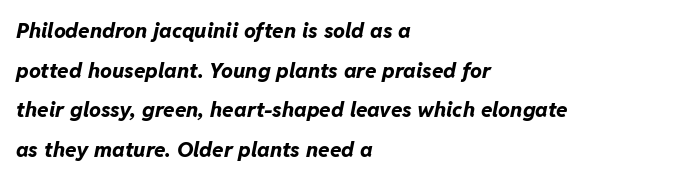
The image shows 21 px bold type, italic (leaning right); set left-aligned, line spacing 1.89x, normal letter spacing, not underlined.
